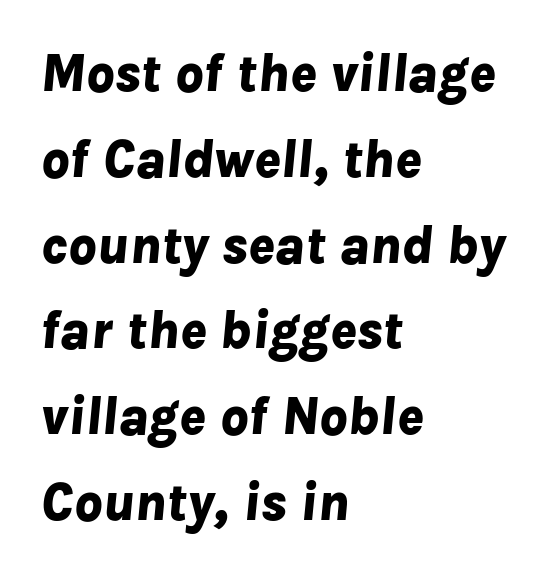
Does the lettering tilt? It does — this is italic. The typesetter chose a ragged-right arrangement here. Character widths vary here, with narrow letters taking less room than wide ones. The glyphs have the mass of a bold cut. Beneath every word, the page is bare. Vertical spacing — default.
